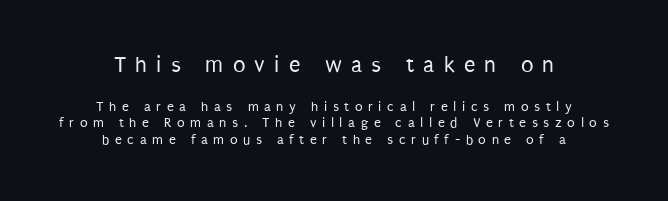
{"italic": "no", "bold": "no", "underline": "no", "align": "center", "line_spacing_ratio": 1.19, "letter_spacing": "wide", "letter_spacing_em": 0.4, "larger_block": "first", "size_ratio": 1.64, "glyph_px": 23}
